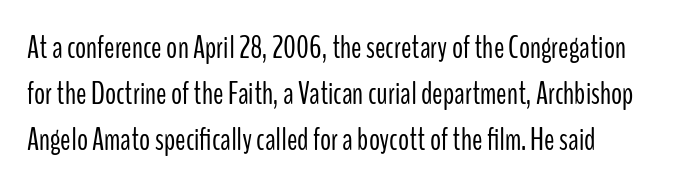
{"serif": "no", "italic": "no", "bold": "no", "weight": "light", "width": "condensed", "stroke_contrast": "low", "x_height": "medium", "monospaced": "no", "underline": "no", "line_spacing": "normal", "line_spacing_ratio": 1.49, "letter_spacing": "normal", "letter_spacing_em": 0.0, "glyph_px": 31}
